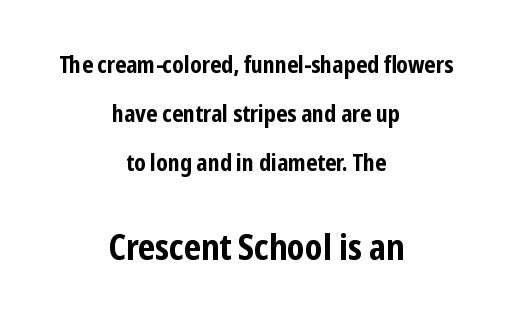
A student would call this center alignment; a typographer would say set centered. The face used here is rendered with its standard letterfit. Each letter keeps its own natural width here, so spacing adapts to shape. No feet cap the strokes, marking this as sans-serif type. Unmarked baselines from the first word to the last.
